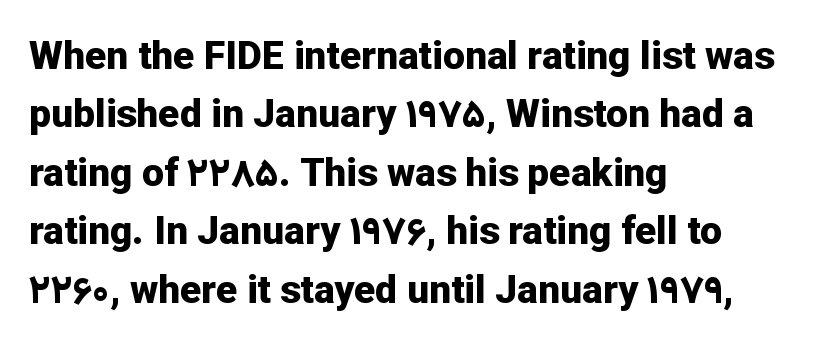
The image shows 39 px bold sans-serif type, upright; set left-aligned, normal line spacing (1.5x), normal letter spacing, not underlined; low stroke contrast and a medium x-height.
